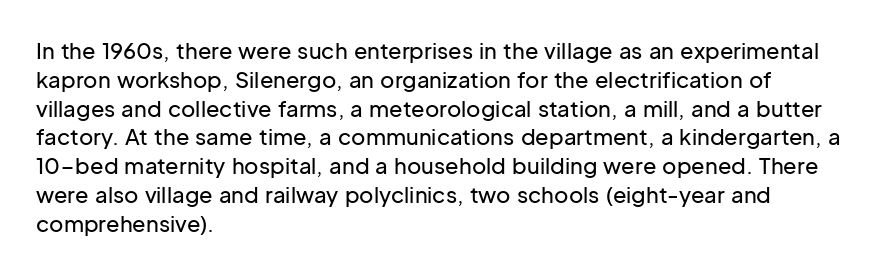
Q: Is the text italic (slanted)? A: No, it is upright.
Q: Is the text underlined? A: No.
Q: How is the paragraph aligned? A: Left-aligned.
Q: Is the spacing between letters normal or unusually wide? A: Normal.
Q: Is the spacing between lines tight, normal or loose? A: Normal.
